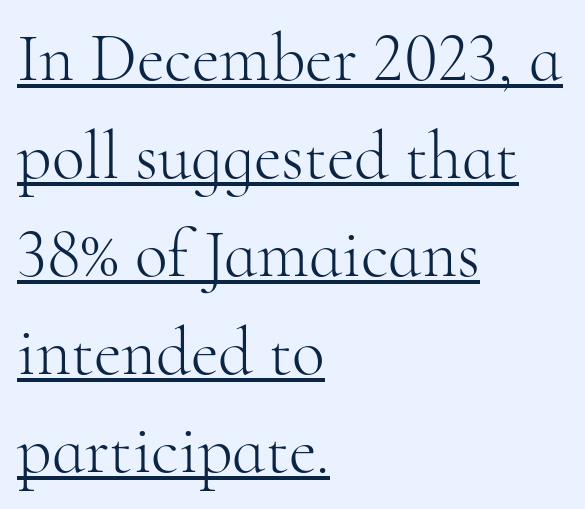
Stroke thickness stays within the range of a standard reading face or lighter. The rendering shows small feet on the letterforms — a serif design. When letters stand straight like this, we call the style roman or upright. Normally led — the rows are evenly, conventionally spaced. Compared with typical body copy, the letter spacing here is the same.
